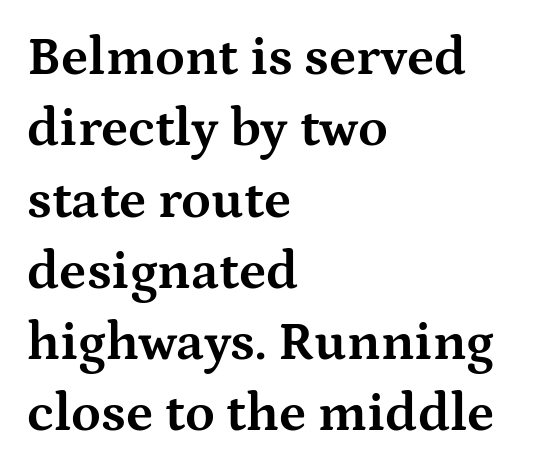
Q: Is the text bold? A: Yes.
Q: Is the text italic (slanted)? A: No, it is upright.
Q: Is the typeface a serif or a sans-serif typeface? A: Serif.
Q: Is the text underlined? A: No.
Q: How is the paragraph aligned? A: Left-aligned.
Q: Is the spacing between letters normal or unusually wide? A: Normal.
Q: Is the spacing between lines tight, normal or loose? A: Normal.
Q: Width (condensed, normal, or wide)? A: Wide.
Q: Stroke contrast? A: Medium.
Q: x-height? A: Medium.
Q: Monospaced? A: No.
